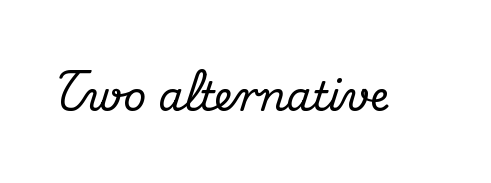
Q: Is the text italic (slanted)? A: Yes.
Q: Is the typeface a serif or a sans-serif typeface? A: Serif.
Q: Is the text underlined? A: No.
Q: Is the spacing between letters normal or unusually wide? A: Normal.
Q: Width (condensed, normal, or wide)? A: Normal.
Q: Stroke contrast? A: Medium.
Q: x-height? A: Small.
Q: Monospaced? A: No.
